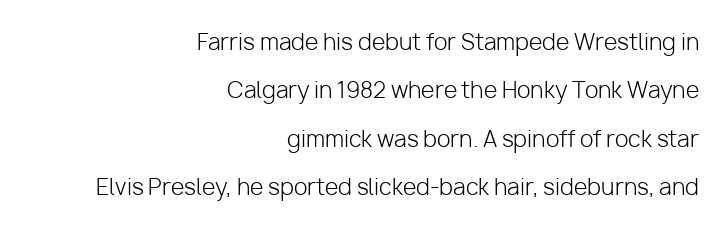
Compared with typical body copy, the letter spacing here is the same. Think standard paragraph weight, or any step lighter than that. The compositor pushed each line to the right boundary. Check the space under the baseline: it is left empty. Reading down the column, the eye jumps a long way to each next line. You can tell it's not italic because the verticals are truly vertical.
